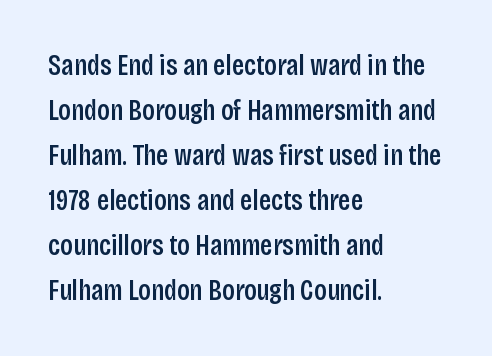
Q: Is the text bold? A: Semi-bold.
Q: Is the text italic (slanted)? A: No, it is upright.
Q: Is the typeface a serif or a sans-serif typeface? A: Sans-serif.
Q: Is the text underlined? A: No.
Q: How is the paragraph aligned? A: Left-aligned.
Q: Is the spacing between letters normal or unusually wide? A: Normal.
Q: Is the spacing between lines tight, normal or loose? A: Normal.
Q: Width (condensed, normal, or wide)? A: Condensed.
Q: Stroke contrast? A: Low.
Q: x-height? A: Large.
Q: Monospaced? A: No.
